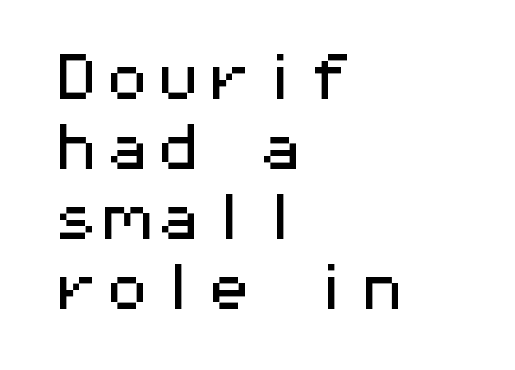
Q: Is the text italic (slanted)? A: No, it is upright.
Q: Is the typeface a serif or a sans-serif typeface? A: Sans-serif.
Q: Is the text underlined? A: No.
Q: How is the paragraph aligned? A: Left-aligned.
Q: Is the spacing between letters normal or unusually wide? A: Normal.
Q: Is the spacing between lines tight, normal or loose? A: Normal.
Q: Width (condensed, normal, or wide)? A: Wide.
Q: Stroke contrast? A: Medium.
Q: x-height? A: Medium.
Q: Monospaced? A: Yes.
